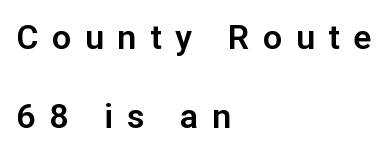
{"serif": "no", "italic": "no", "width": "normal", "stroke_contrast": "low", "x_height": "medium", "monospaced": "no", "underline": "no", "align": "left", "line_spacing": "loose", "line_spacing_ratio": 2.33, "letter_spacing": "wide", "letter_spacing_em": 0.4, "glyph_px": 34}
